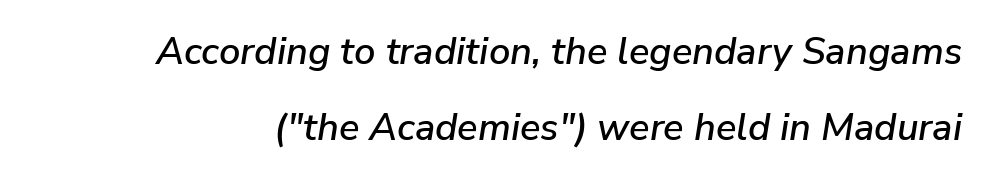
The image shows 38 px text type, italic (leaning right); set loose line spacing (2.01x), normal letter spacing, not underlined; low stroke contrast and a medium x-height.
